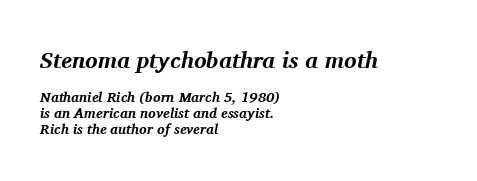
{"italic": "yes", "lean": "right", "slant_degrees": 11, "bold": "yes", "underline": "no", "align": "left", "line_spacing": "tight", "line_spacing_ratio": 1.14, "letter_spacing": "normal", "letter_spacing_em": 0.0, "larger_block": "first", "size_ratio": 1.64, "glyph_px": 23}
